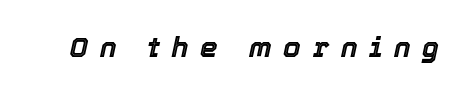
{"italic": "yes", "lean": "right", "slant_degrees": 12, "width": "normal", "x_height": "medium", "monospaced": "no", "underline": "no", "letter_spacing": "wide", "letter_spacing_em": 0.42, "glyph_px": 28}
